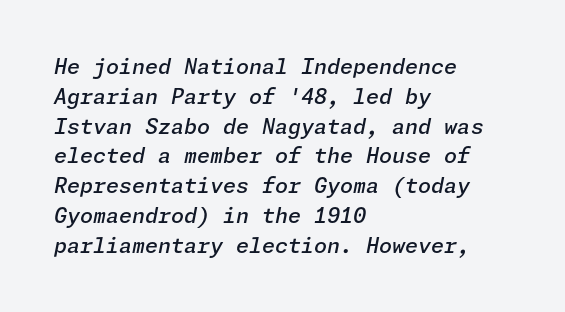
The image shows 21 px text type, italic (leaning right); set left-aligned, normal line spacing (1.42x), normal letter spacing, not underlined.
